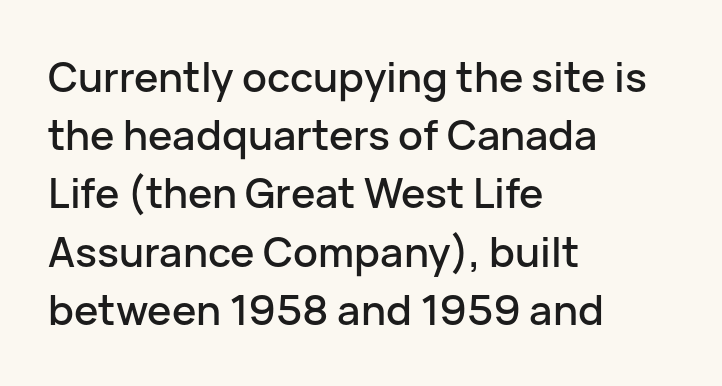
Q: Is the text italic (slanted)? A: No, it is upright.
Q: Is the typeface a serif or a sans-serif typeface? A: Sans-serif.
Q: Is the text underlined? A: No.
Q: How is the paragraph aligned? A: Left-aligned.
Q: Is the spacing between letters normal or unusually wide? A: Normal.
Q: Is the spacing between lines tight, normal or loose? A: Normal.
Q: Width (condensed, normal, or wide)? A: Normal.
Q: Stroke contrast? A: Low.
Q: x-height? A: Medium.
Q: Monospaced? A: No.
